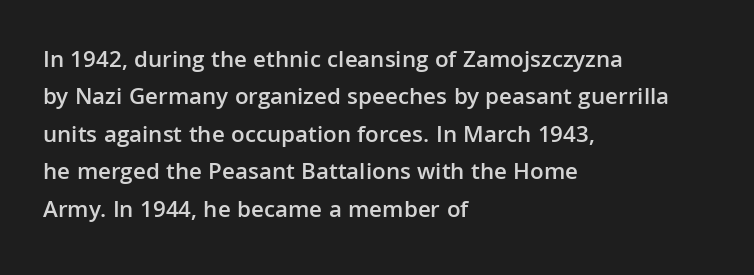
{"italic": "no", "bold": "semi", "underline": "no", "align": "left", "line_spacing": "normal", "line_spacing_ratio": 1.56, "letter_spacing": "normal", "letter_spacing_em": 0.0, "glyph_px": 24}
